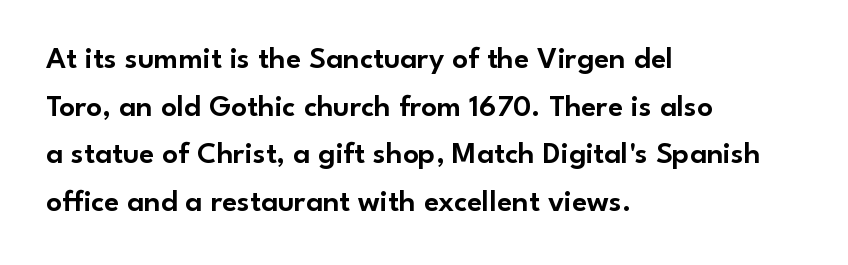
Q: Is the text italic (slanted)? A: No, it is upright.
Q: Is the typeface a serif or a sans-serif typeface? A: Sans-serif.
Q: Is the text underlined? A: No.
Q: How is the paragraph aligned? A: Left-aligned.
Q: Is the spacing between letters normal or unusually wide? A: Normal.
Q: Is the spacing between lines tight, normal or loose? A: Normal.
Q: Width (condensed, normal, or wide)? A: Normal.
Q: Stroke contrast? A: Low.
Q: x-height? A: Small.
Q: Monospaced? A: No.
